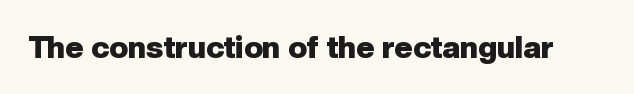
Q: Is the text bold? A: Yes.
Q: Is the text italic (slanted)? A: No, it is upright.
Q: Is the typeface a serif or a sans-serif typeface? A: Sans-serif.
Q: Is the text underlined? A: No.
Q: Is the spacing between letters normal or unusually wide? A: Normal.
Q: Width (condensed, normal, or wide)? A: Normal.
Q: Stroke contrast? A: Low.
Q: x-height? A: Medium.
Q: Monospaced? A: No.
